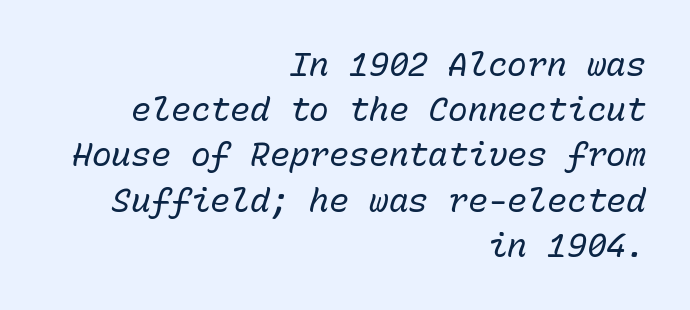
Words appear dense and cohesive because spacing is normal. This sample is right-justified, so line beginnings fall wherever the words allow. Leading: standard. Observe the lean: these are italic letterforms. Compared with a typical body face, this is equally light or lighter still. The words here are not underlined.
